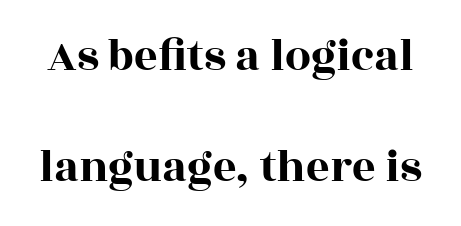
The image shows 46 px wide serif type, upright; set loose line spacing (2.42x), normal letter spacing, not underlined; a large x-height.
